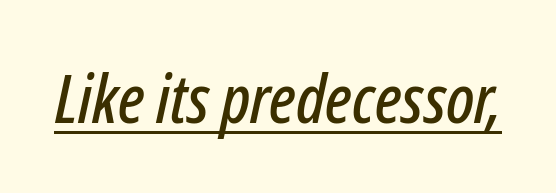
Underline: present. Students, note that the glyphs here touch the page at normal intervals. Think of a printed novel: that variable character pitch is what you see here. An italicized treatment has been applied to the whole sample.
